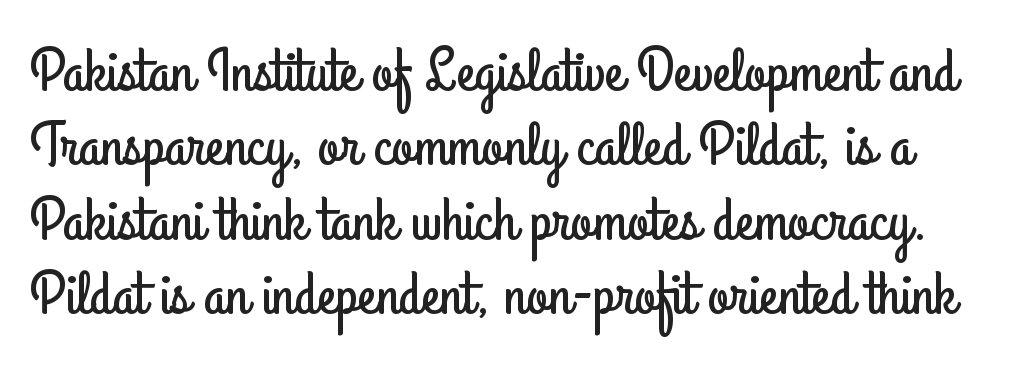
{"serif": "no", "width": "condensed", "stroke_contrast": "low", "x_height": "small", "monospaced": "no", "underline": "no", "line_spacing_ratio": 1.2, "letter_spacing": "normal", "letter_spacing_em": 0.0, "glyph_px": 62}
